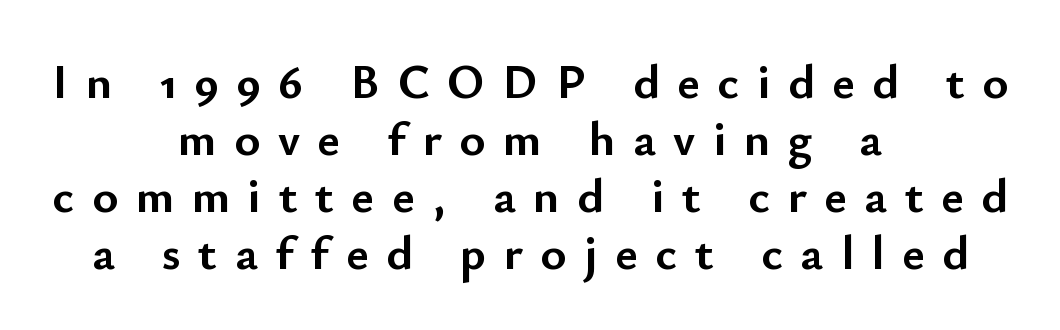
Q: Is the text bold? A: Yes.
Q: Is the text italic (slanted)? A: No, it is upright.
Q: Is the typeface a serif or a sans-serif typeface? A: Sans-serif.
Q: Is the text underlined? A: No.
Q: How is the paragraph aligned? A: Centered.
Q: Is the spacing between letters normal or unusually wide? A: Unusually wide.
Q: Width (condensed, normal, or wide)? A: Normal.
Q: Stroke contrast? A: Low.
Q: x-height? A: Small.
Q: Monospaced? A: No.
